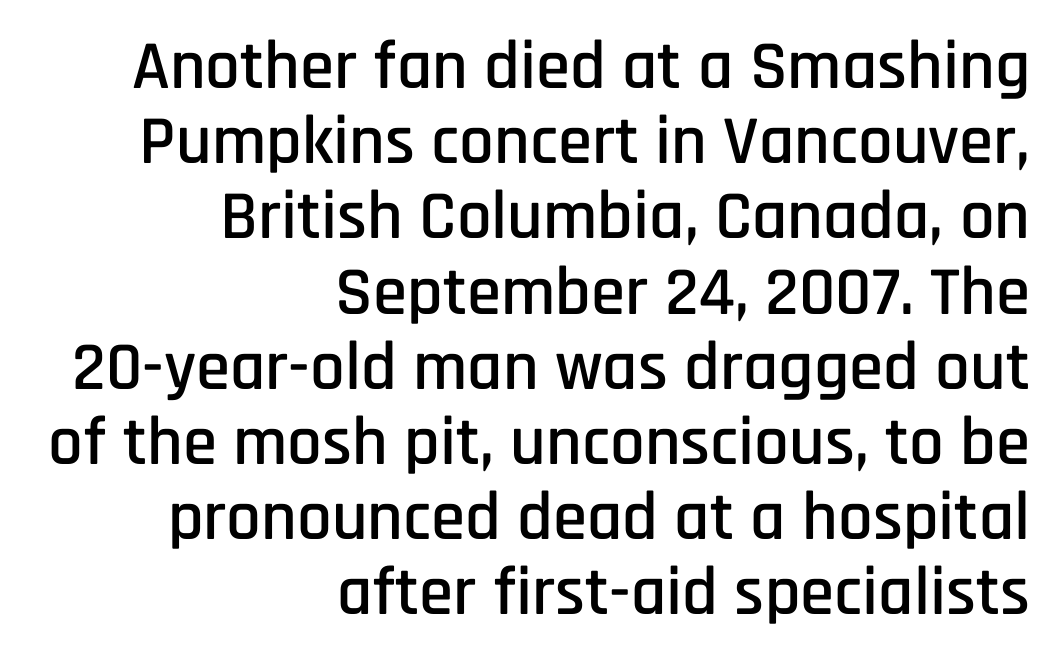
Q: Is the text italic (slanted)? A: No, it is upright.
Q: Is the typeface a serif or a sans-serif typeface? A: Sans-serif.
Q: Is the text underlined? A: No.
Q: How is the paragraph aligned? A: Right-aligned.
Q: Is the spacing between letters normal or unusually wide? A: Normal.
Q: Is the spacing between lines tight, normal or loose? A: Tight.
Q: Width (condensed, normal, or wide)? A: Condensed.
Q: Stroke contrast? A: Low.
Q: x-height? A: Large.
Q: Monospaced? A: No.
